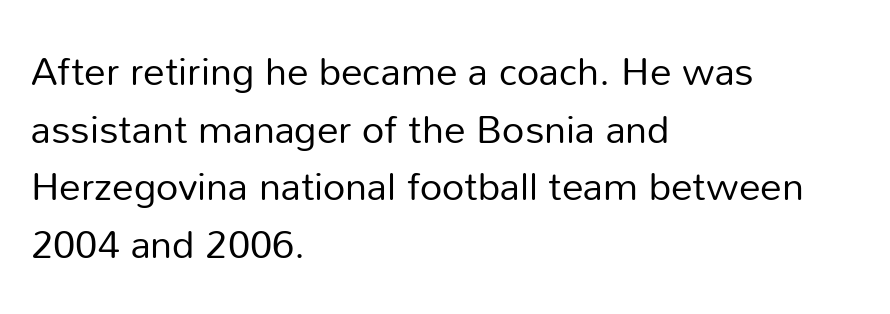
The image shows 39 px regular-weight sans-serif type, upright; set left-aligned, normal line spacing (1.48x), normal letter spacing, not underlined; low stroke contrast and a medium x-height.
